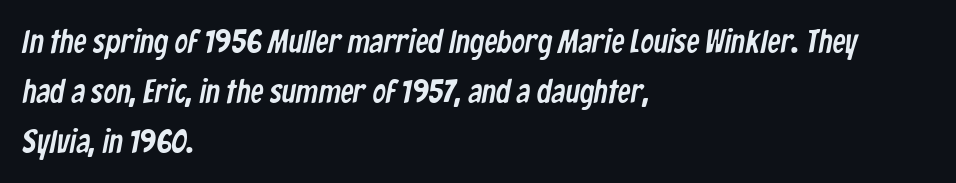
The image shows 33 px condensed sans-serif type; set left-aligned, normal line spacing (1.52x), normal letter spacing, not underlined; low stroke contrast and a medium x-height.
